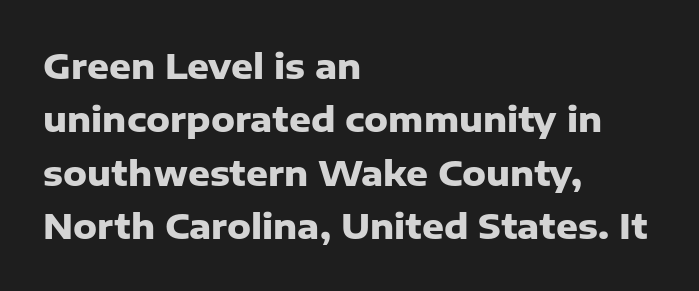
The image shows 34 px heavy sans-serif type, upright; set left-aligned, normal line spacing (1.57x), normal letter spacing, not underlined; low stroke contrast and a medium x-height.
